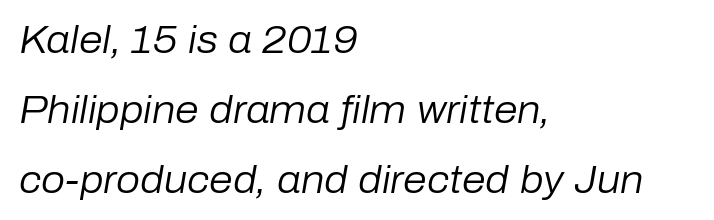
Q: Is the text bold? A: No.
Q: Is the text italic (slanted)? A: Yes, it leans right by about 10 degrees.
Q: Is the text underlined? A: No.
Q: How is the paragraph aligned? A: Left-aligned.
Q: Is the spacing between letters normal or unusually wide? A: Normal.
Q: Width (condensed, normal, or wide)? A: Normal.
Q: Stroke contrast? A: Low.
Q: x-height? A: Medium.
Q: Monospaced? A: No.
